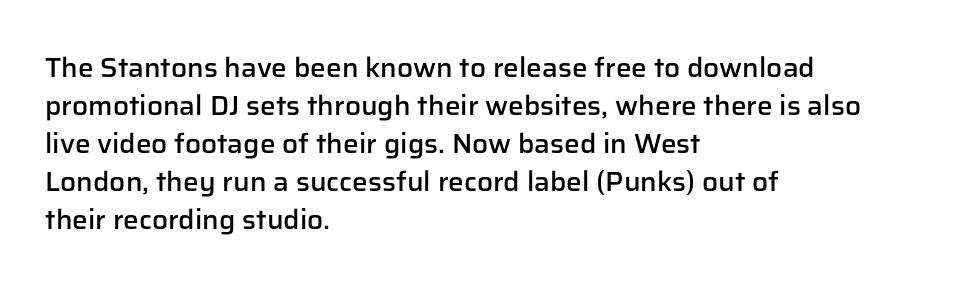
The image shows 28 px semibold sans-serif type, upright; set left-aligned, normal line spacing (1.36x), normal letter spacing, not underlined; low stroke contrast and a medium x-height.
